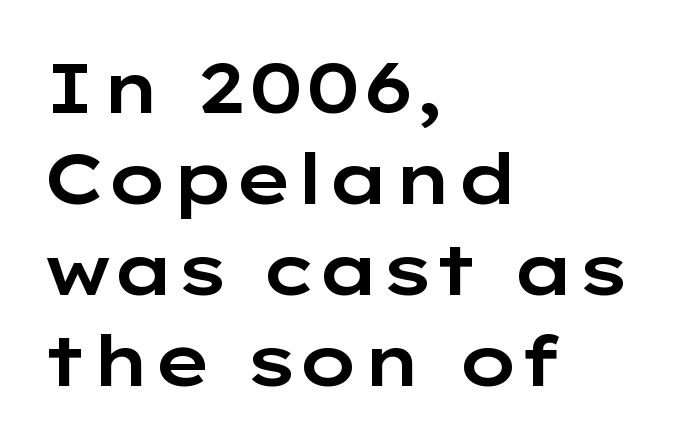
Quick note: not italic, upright. Only glyphs here, with clear space below each row. These lines sit exactly where default settings would place them. Do the characters align in a grid? No, the font is proportional. The letterforms sit shoulder to shoulder at normal distance.
